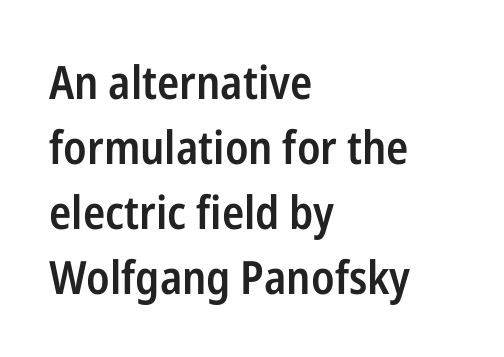
Horizontal alignment here is leftward, the default for most running prose. The strokes are fattened partway — semibold, not bold. I'd call this a sans setting — the letters go barefoot. The rendering keeps characters at their native spacing. The area under the type is left untouched. The passage shown is typed in a proportional face where columns would drift.
